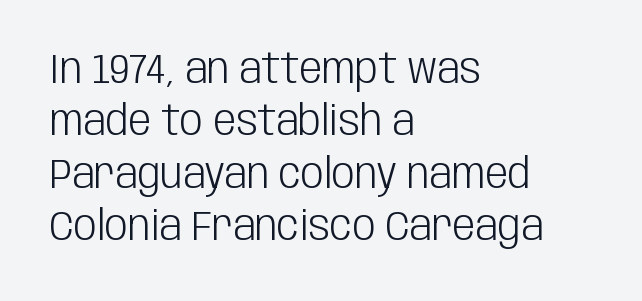
{"serif": "no", "italic": "no", "bold": "no", "weight": "light", "width": "condensed", "stroke_contrast": "low", "x_height": "large", "monospaced": "no", "underline": "no", "align": "left", "line_spacing": "normal", "line_spacing_ratio": 1.28, "letter_spacing": "normal", "letter_spacing_em": 0.0, "glyph_px": 41}
